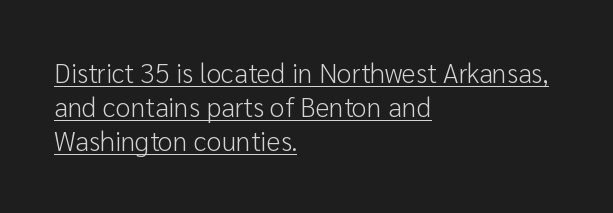
A rule runs beneath these lines of type. These lines sit exactly where default settings would place them. This rendering leaves character spacing at its baseline value. The specimen reads as upright at a glance.
